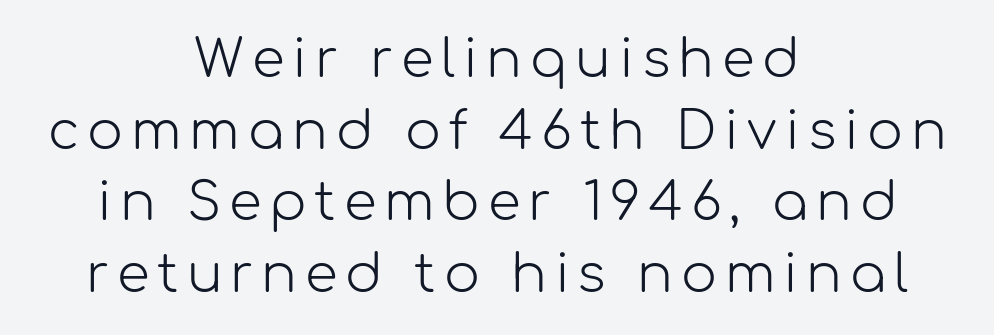
Q: Is the text bold? A: No.
Q: Is the text italic (slanted)? A: No, it is upright.
Q: Is the typeface a serif or a sans-serif typeface? A: Sans-serif.
Q: Is the text underlined? A: No.
Q: How is the paragraph aligned? A: Centered.
Q: Is the spacing between lines tight, normal or loose? A: Normal.
Q: Width (condensed, normal, or wide)? A: Normal.
Q: Stroke contrast? A: Low.
Q: x-height? A: Medium.
Q: Monospaced? A: No.
